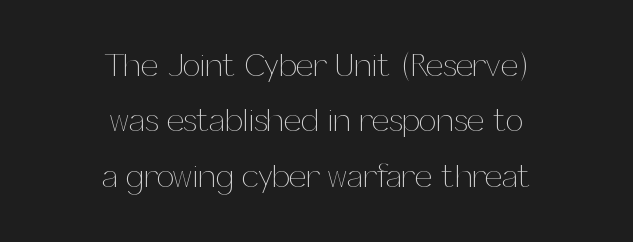
{"italic": "no", "bold": "no", "weight": "thin", "width": "normal", "stroke_contrast": "medium", "x_height": "medium", "monospaced": "no", "underline": "no", "align": "center", "line_spacing_ratio": 1.73, "letter_spacing": "normal", "letter_spacing_em": 0.0, "glyph_px": 32}
